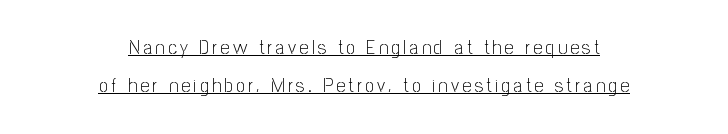
Does the copy run flush right? No — it is centered line by line. Ascenders rise straight up at ninety degrees. A typographer would call this underscored text. The typesetting does not lean heavy: it is not bold.
